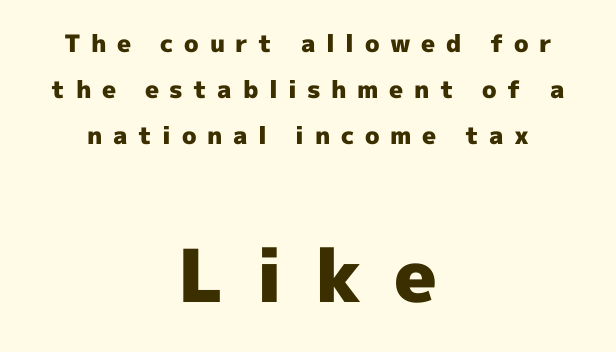
The image shows 73 px heavy sans-serif type, upright; set centered, loose line spacing (1.92x), unusually wide letter spacing (+0.44 em), not underlined; the second (bottom) block is 3.04x larger; a medium x-height.
